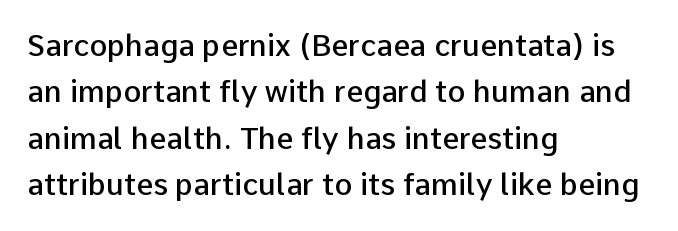
Nothing unusual about the tracking: characters are spaced as the font intends. Type without underlining. Horizontal alignment here is leftward, the default for most running prose. Serif or sans? Sans — the stroke terminals are bare.
